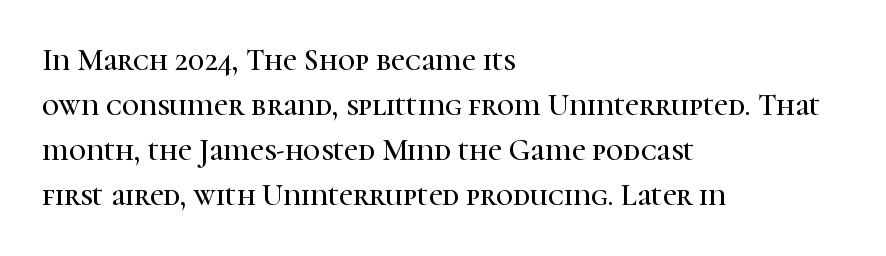
{"serif": "yes", "italic": "no", "width": "normal", "stroke_contrast": "high", "x_height": "medium", "monospaced": "no", "underline": "no", "align": "left", "line_spacing": "normal", "line_spacing_ratio": 1.5, "letter_spacing": "normal", "letter_spacing_em": 0.0, "glyph_px": 30}
